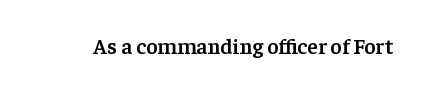
There is no visible air inserted between adjacent glyphs. The characters look somewhat weighty, a semibold short of true bold. Check the space under the baseline: it is left empty. Ascenders rise straight up at ninety degrees.
